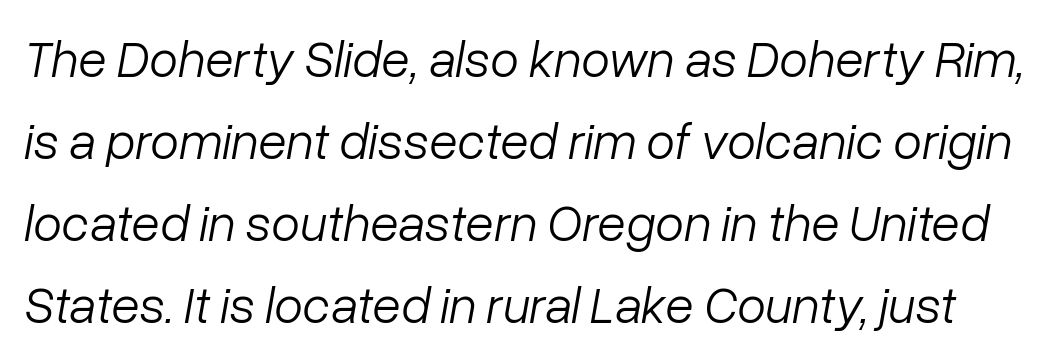
One glance says typical: line gaps are just what's usual. The string is rendered with underlining switched off. Honestly, the letter spacing is just normal — you wouldn't notice it. Letters have the restrained weight of plain body copy at most.
